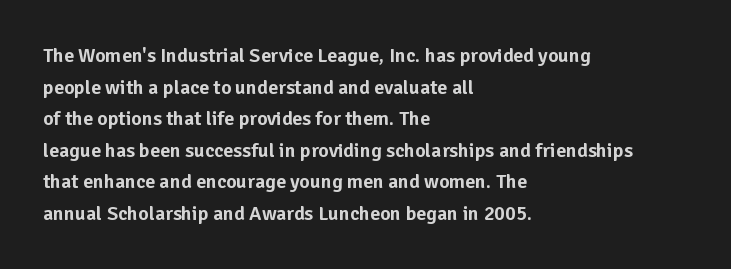
The baseline area is clear. The letterforms sit shoulder to shoulder at normal distance. Each line starts at the same left margin while the right side varies. You can tell it's not italic because the verticals are truly vertical.
